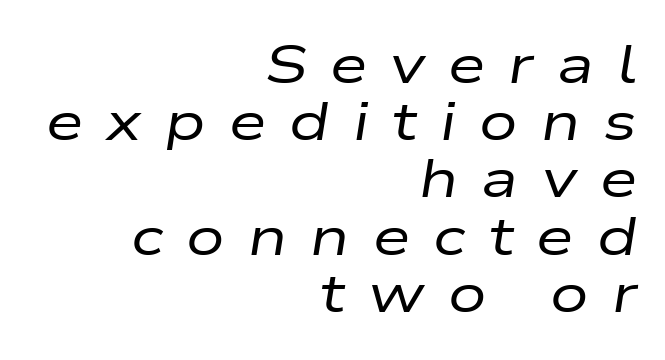
The image shows 54 px regular-weight, wide type, italic (leaning right); set right-aligned, tight line spacing (1.06x), unusually wide letter spacing (+0.43 em), not underlined; low stroke contrast and a medium x-height.
